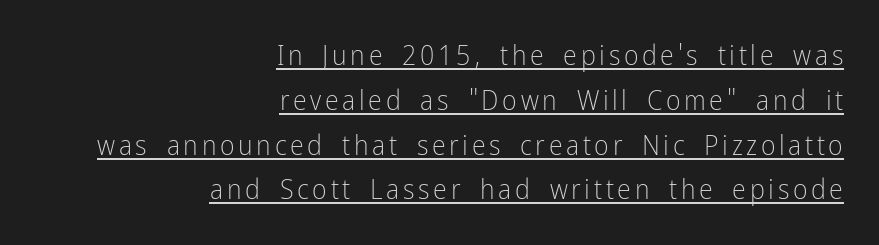
Each letter keeps its own natural width here, so spacing adapts to shape. Regarding serifs, this sample does without them. A light-to-regular cut is what we see here. Has an underline been added? It has.
